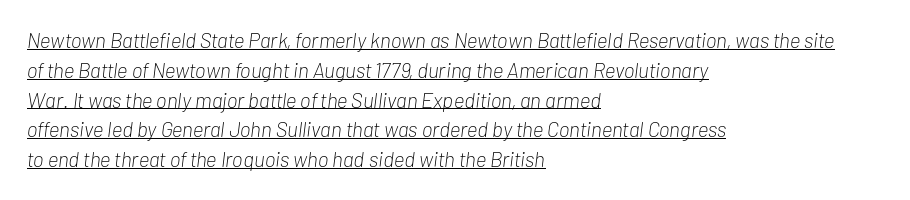
The weight tops out at a normal text grade. Does the copy run flush right? No — it runs flush left. Does a line run under the words? Yes, clearly. Caption: standard tracking, unaltered. Quick note: italic.
